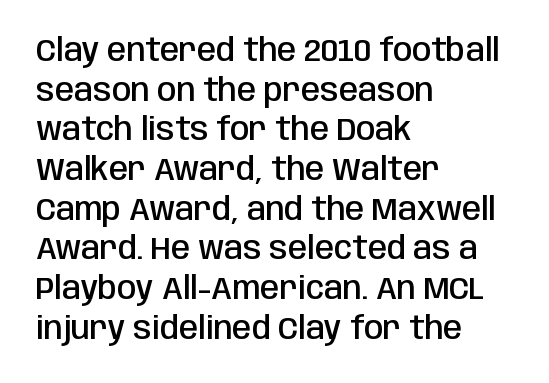
Does the type have serifs? No, each stem ends abruptly. Typographic density is moderately raised because the face is semibold. The rendering uses natural spacing where letterforms have individual widths. Glance below the letters and you will spot only blank space. The letters stand straight up with perfectly vertical stems.
